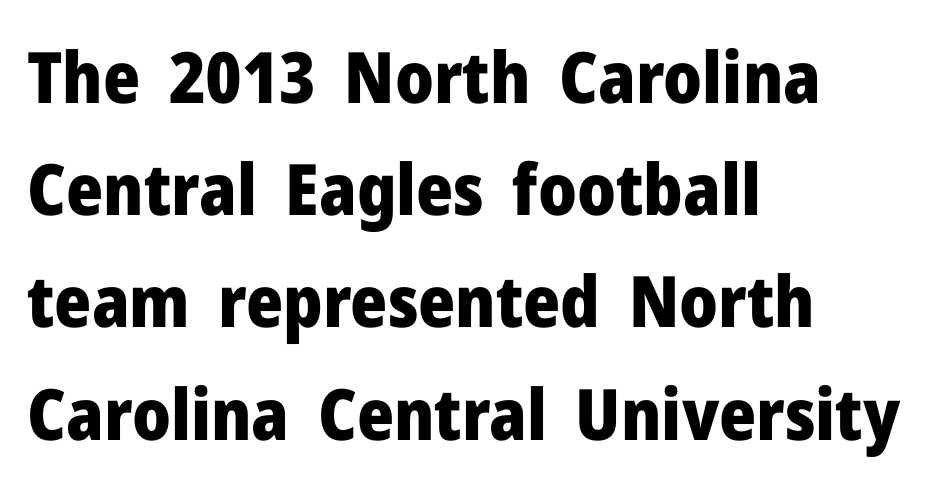
The lettering holds an erect, upright posture throughout. Nobody drew a line under any word here. Letterform terminals end flat and unadorned throughout the passage. The rendering anchors every line to the left-hand side. How are the letters spaced? Ordinarily, with no added tracking. A full-strength bold gives these letters their thick strokes.
